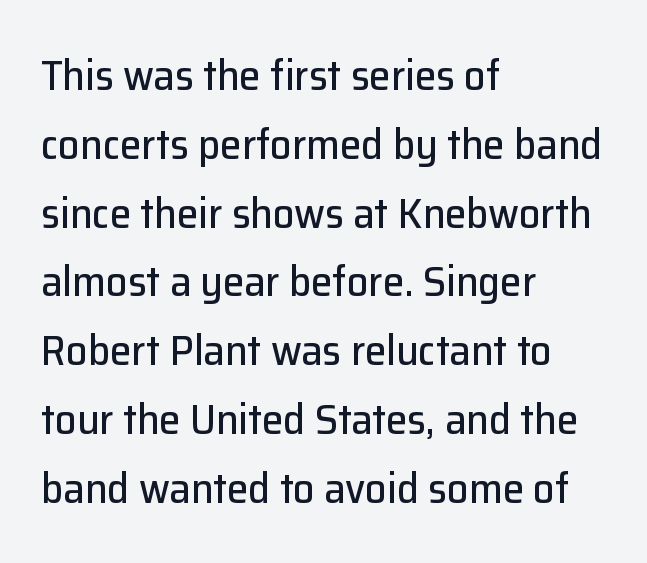
Every character sits straight up, as roman type does. You could not count columns in this text — the font is proportionally spaced. Anything drawn beneath the words? Only blank space. One-word summary of the alignment: left. Vertical spacing — default. Regarding serifs, this sample does without them.
